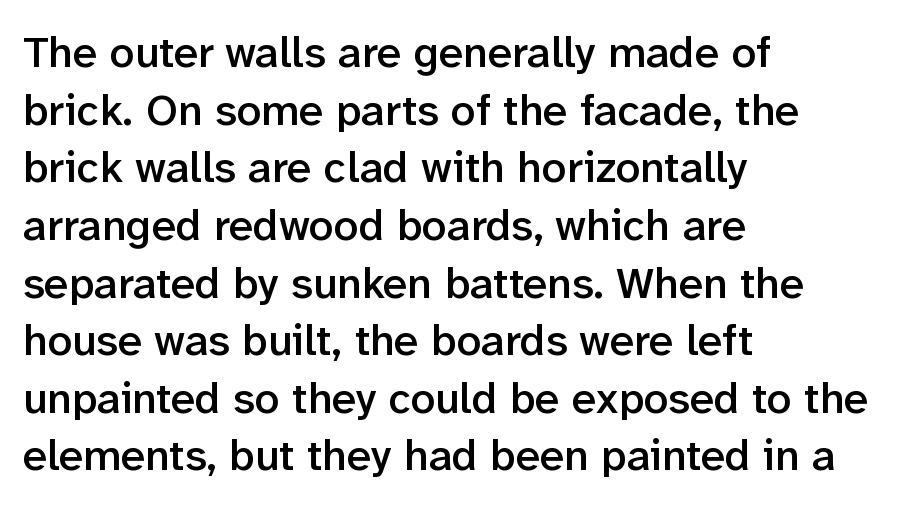
Note the varied advance widths — an 'i' is clearly narrower than an 'm'. The passage shown has conventional tracking throughout. To sum up the face: it is a sans, with no serifs. Stems and bowls a touch heavier than normal — semibold. Horizontal bands of white between lines are of average thickness. Horizontal alignment here is leftward, the default for most running prose.
